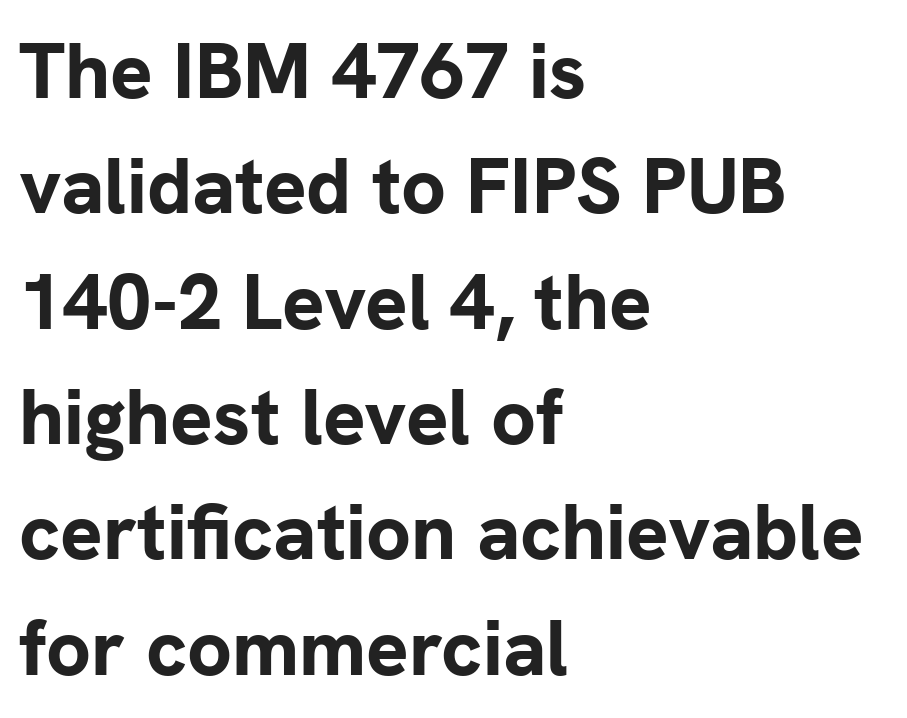
Q: Is the text bold? A: Yes.
Q: Is the text italic (slanted)? A: No, it is upright.
Q: Is the typeface a serif or a sans-serif typeface? A: Sans-serif.
Q: Is the text underlined? A: No.
Q: How is the paragraph aligned? A: Left-aligned.
Q: Is the spacing between letters normal or unusually wide? A: Normal.
Q: Is the spacing between lines tight, normal or loose? A: Normal.
Q: Width (condensed, normal, or wide)? A: Normal.
Q: Stroke contrast? A: Low.
Q: x-height? A: Medium.
Q: Monospaced? A: No.
